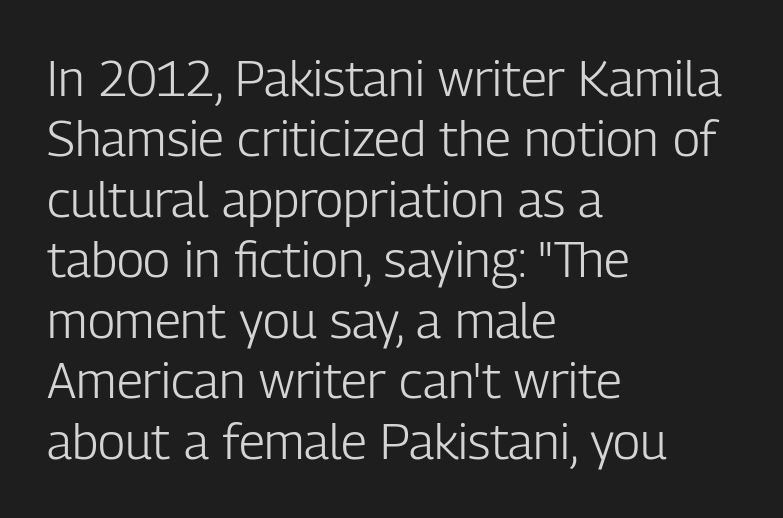
{"serif": "no", "italic": "no", "bold": "no", "weight": "light", "width": "condensed", "stroke_contrast": "low", "x_height": "medium", "monospaced": "no", "underline": "no", "align": "left", "line_spacing_ratio": 1.21, "letter_spacing": "normal", "letter_spacing_em": 0.0, "glyph_px": 50}
